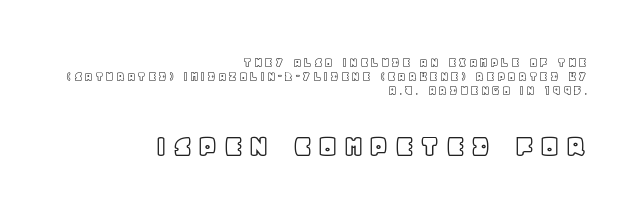
The second block has been scaled up relative to the first. Here the designer chose a conventional face with non-uniform glyph widths. This rendering features lettering with no underline. The lines are quadded right. If you drew a line through each stem, it would be perfectly vertical. You could barely slide anything between these rows.
